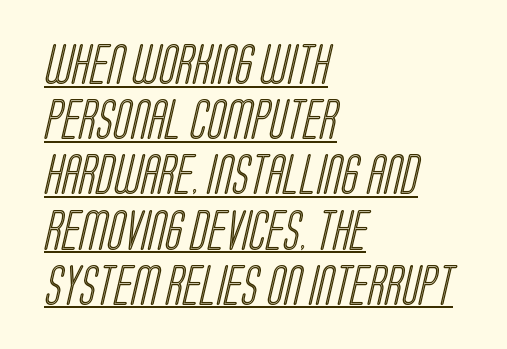
Q: Is the text underlined? A: Yes.
Q: How is the paragraph aligned? A: Left-aligned.
Q: Is the spacing between letters normal or unusually wide? A: Normal.
Q: Is the spacing between lines tight, normal or loose? A: Normal.
Q: Width (condensed, normal, or wide)? A: Condensed.
Q: x-height? A: Large.
Q: Monospaced? A: No.
